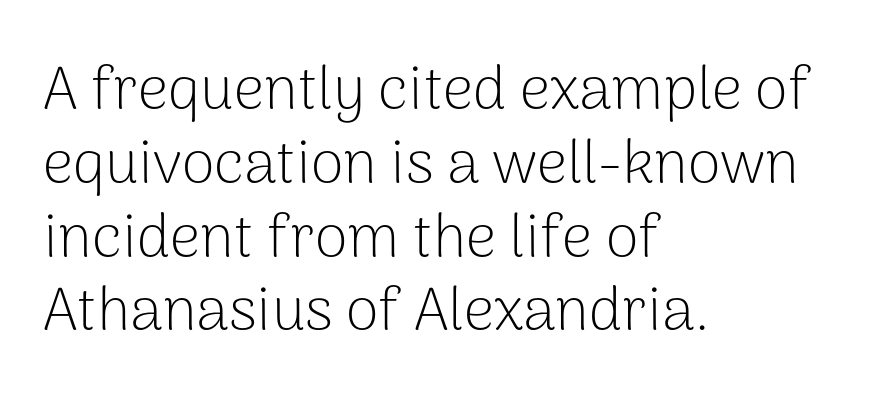
Q: Is the text bold? A: No.
Q: Is the text italic (slanted)? A: No, it is upright.
Q: Is the typeface a serif or a sans-serif typeface? A: Sans-serif.
Q: Is the text underlined? A: No.
Q: How is the paragraph aligned? A: Left-aligned.
Q: Is the spacing between letters normal or unusually wide? A: Normal.
Q: Width (condensed, normal, or wide)? A: Normal.
Q: Stroke contrast? A: Low.
Q: x-height? A: Medium.
Q: Monospaced? A: No.
